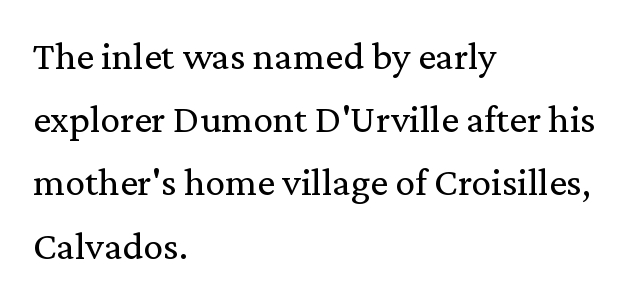
I'd call this a serif setting — the letters wear small feet. Every character sits straight up, as roman type does. Weight: regular or lighter. You could not count columns in this text — the font is proportionally spaced. The space beneath each line is pristine and unruled.
